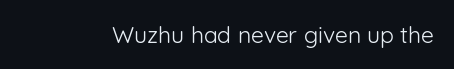
Q: Is the text bold? A: No.
Q: Is the text italic (slanted)? A: No, it is upright.
Q: Is the text underlined? A: No.
Q: Is the spacing between letters normal or unusually wide? A: Normal.
